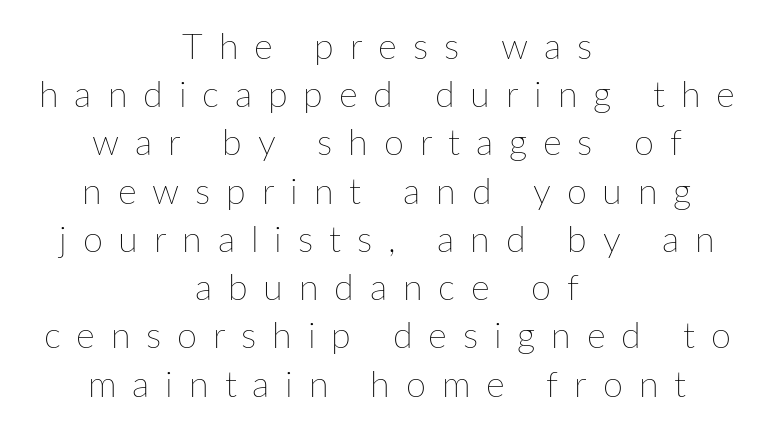
{"italic": "no", "bold": "no", "weight": "thin", "width": "normal", "stroke_contrast": "low", "x_height": "medium", "monospaced": "no", "underline": "no", "align": "center", "line_spacing": "normal", "line_spacing_ratio": 1.34, "letter_spacing": "wide", "letter_spacing_em": 0.44, "glyph_px": 36}
